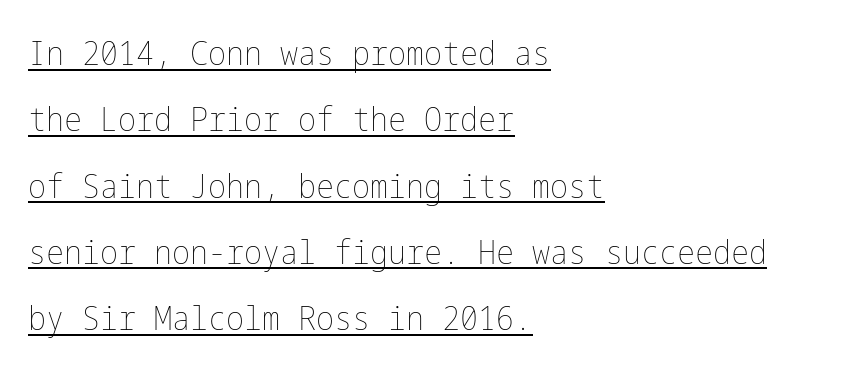
{"italic": "no", "bold": "no", "weight": "thin", "width": "condensed", "stroke_contrast": "low", "x_height": "medium", "underline": "yes", "align": "left", "line_spacing": "loose", "line_spacing_ratio": 1.95, "letter_spacing": "normal", "letter_spacing_em": 0.0, "glyph_px": 34}
